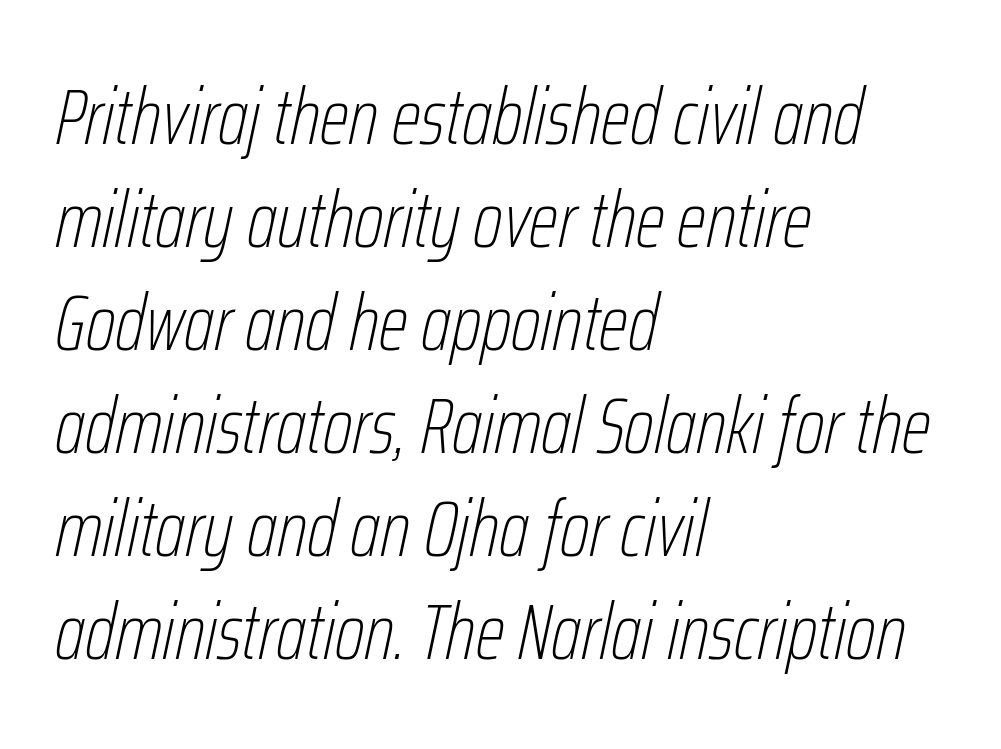
The face used here has a pronounced slope to its letters. The font is comparable to plain body text, perhaps lighter. Casual observation: everything's shoved over to the left. This sample has the flowing, uneven cadence of proportional lettering.
